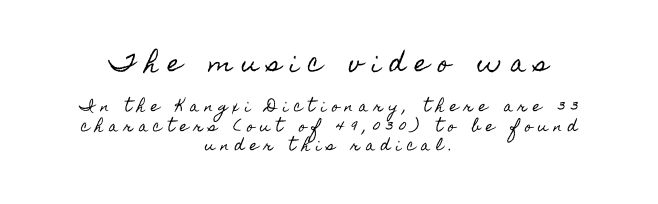
Q: Is the text italic (slanted)? A: Yes.
Q: Is the text underlined? A: No.
Q: How is the paragraph aligned? A: Centered.
Q: Is the spacing between letters normal or unusually wide? A: Unusually wide.
Q: Is the spacing between lines tight, normal or loose? A: Normal.
Q: Which block of text is set in a larger size, the first (top) or the second (bottom)? A: The first (top) one.
